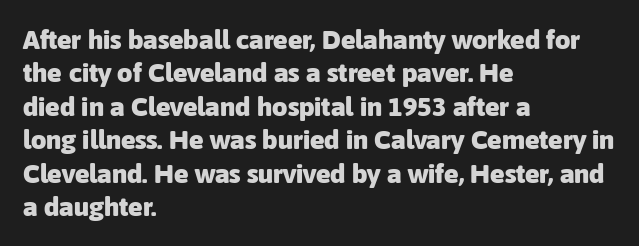
There is no visible air inserted between adjacent glyphs. Compared with a centered layout, this one pins lines to the left instead. The strokes are fattened all the way to bold. A typesetter would mark this as roman, not italic. The words here are not underlined.
